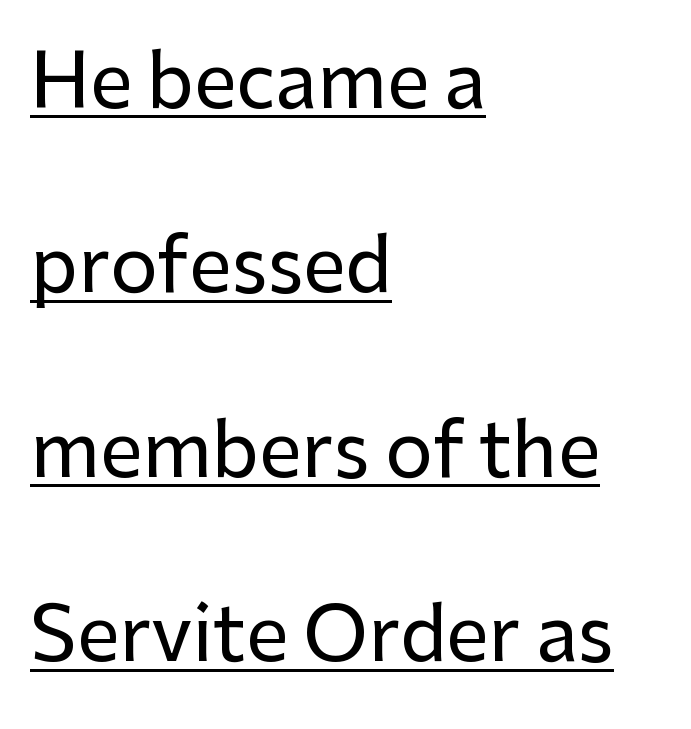
Q: Is the text italic (slanted)? A: No, it is upright.
Q: Is the typeface a serif or a sans-serif typeface? A: Sans-serif.
Q: Is the text underlined? A: Yes.
Q: How is the paragraph aligned? A: Left-aligned.
Q: Is the spacing between letters normal or unusually wide? A: Normal.
Q: Is the spacing between lines tight, normal or loose? A: Loose.
Q: Width (condensed, normal, or wide)? A: Normal.
Q: Stroke contrast? A: Low.
Q: x-height? A: Medium.
Q: Monospaced? A: No.
